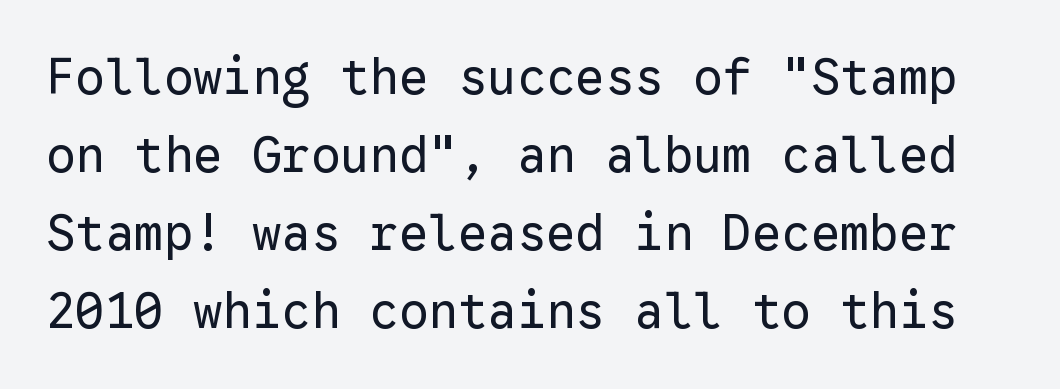
The image shows 49 px regular-weight sans-serif type, upright, monospaced; set normal line spacing (1.59x), normal letter spacing, not underlined; low stroke contrast and a medium x-height.
